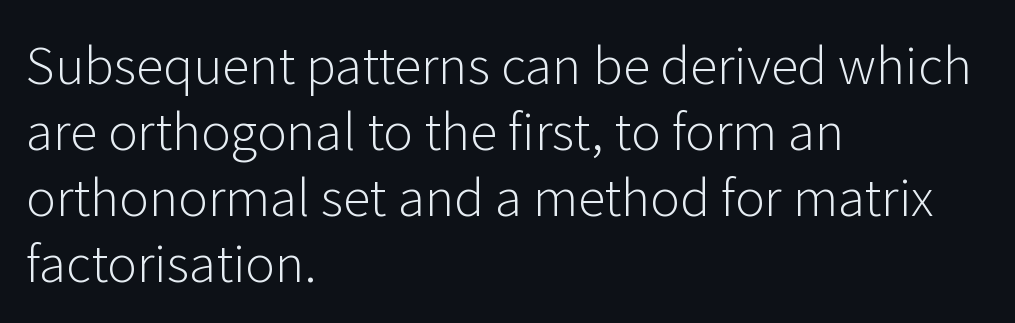
{"serif": "no", "italic": "no", "bold": "no", "weight": "light", "width": "normal", "stroke_contrast": "low", "x_height": "medium", "monospaced": "no", "underline": "no", "align": "left", "line_spacing": "normal", "line_spacing_ratio": 1.32, "letter_spacing": "normal", "letter_spacing_em": 0.0, "glyph_px": 50}
